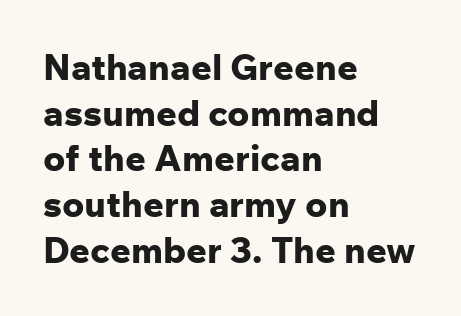
Q: Is the text bold? A: Yes.
Q: Is the text italic (slanted)? A: No, it is upright.
Q: Is the typeface a serif or a sans-serif typeface? A: Sans-serif.
Q: Is the text underlined? A: No.
Q: How is the paragraph aligned? A: Left-aligned.
Q: Is the spacing between letters normal or unusually wide? A: Normal.
Q: Is the spacing between lines tight, normal or loose? A: Normal.
Q: Width (condensed, normal, or wide)? A: Normal.
Q: Stroke contrast? A: Low.
Q: x-height? A: Medium.
Q: Monospaced? A: No.
